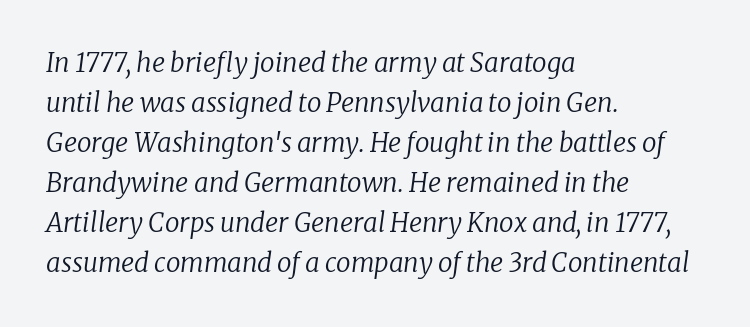
The image shows 26 px text type, italic (leaning right); set left-aligned, normal line spacing (1.54x), normal letter spacing, not underlined.
